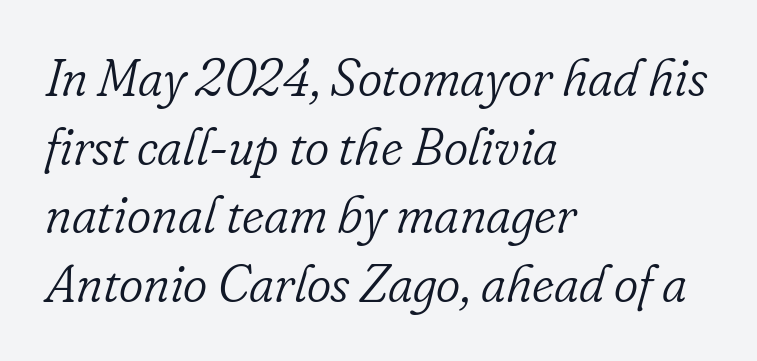
{"serif": "yes", "italic": "yes", "lean": "right", "slant_degrees": 16, "bold": "no", "weight": "light", "width": "normal", "stroke_contrast": "low", "x_height": "small", "monospaced": "no", "underline": "no", "align": "left", "line_spacing": "normal", "line_spacing_ratio": 1.32, "letter_spacing": "normal", "letter_spacing_em": 0.0, "glyph_px": 52}
